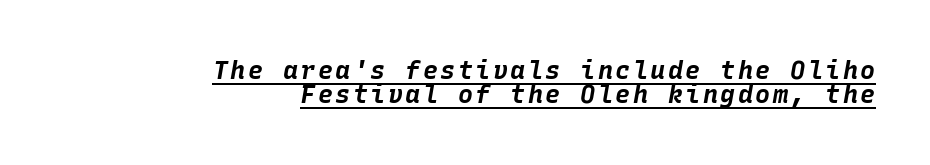
Q: Is the text bold? A: Yes.
Q: Is the text italic (slanted)? A: Yes, it leans right by about 10 degrees.
Q: Is the text underlined? A: Yes.
Q: How is the paragraph aligned? A: Right-aligned.
Q: Is the spacing between lines tight, normal or loose? A: Tight.
